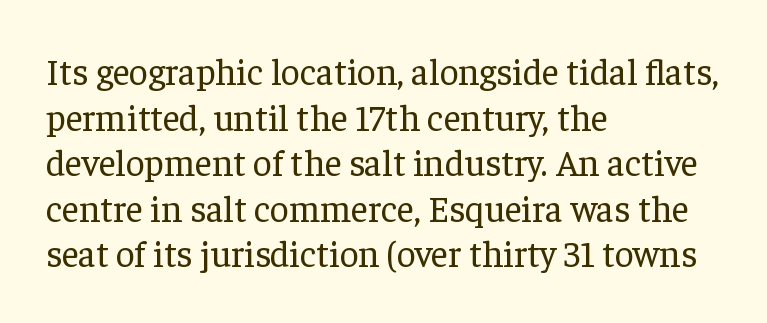
Beneath every word, the page is bare. Stroke terminals: seriffed. Nobody touched the tracking dial on this one. Weight class: somewhere from thin through regular.
